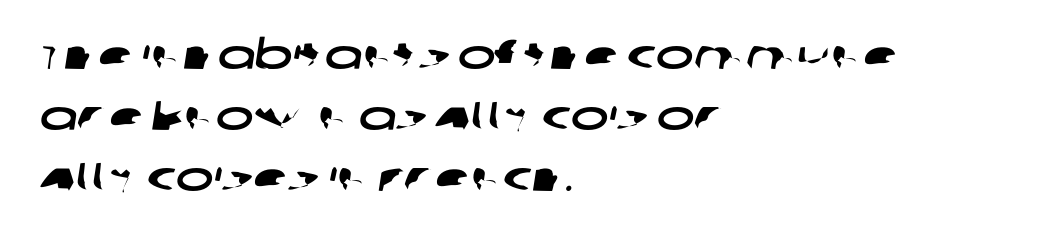
The image shows 40 px wide sans-serif type; set left-aligned, normal line spacing (1.52x), normal letter spacing, not underlined; low stroke contrast and a large x-height.
